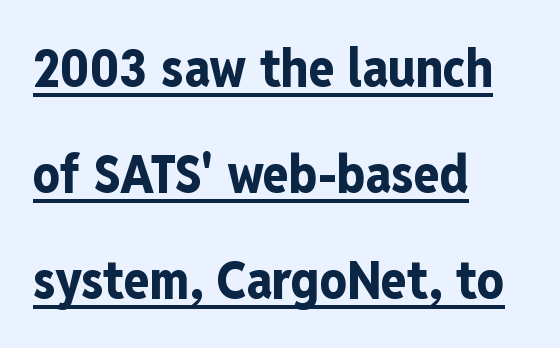
Q: Is the text bold? A: Yes.
Q: Is the text italic (slanted)? A: No, it is upright.
Q: Is the typeface a serif or a sans-serif typeface? A: Sans-serif.
Q: Is the text underlined? A: Yes.
Q: How is the paragraph aligned? A: Left-aligned.
Q: Is the spacing between letters normal or unusually wide? A: Normal.
Q: Is the spacing between lines tight, normal or loose? A: Loose.
Q: Width (condensed, normal, or wide)? A: Condensed.
Q: Stroke contrast? A: Low.
Q: x-height? A: Medium.
Q: Monospaced? A: No.
